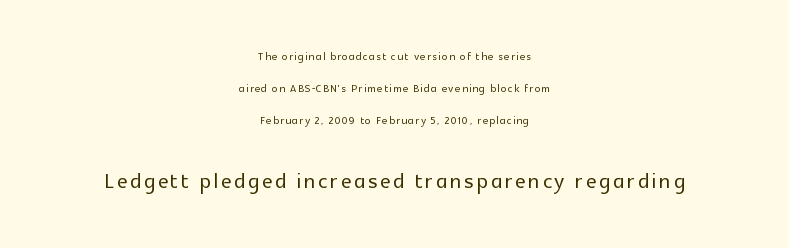
The image shows 28 px sans-serif type, upright; set centered, loose line spacing (2.28x), not underlined; the second (bottom) block is 2.0x larger; a medium x-height.
